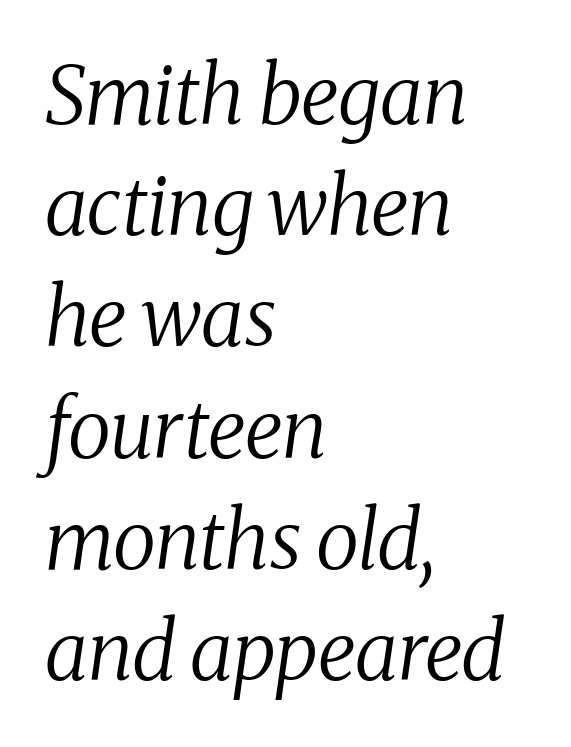
The lines sit at an ordinary, default distance from one another. No chunkiness to these letters — they're not bold. The tracking reads as untouched default to a designer's eye. The baseline area is clear. Line beginnings align vertically; line endings do not.
